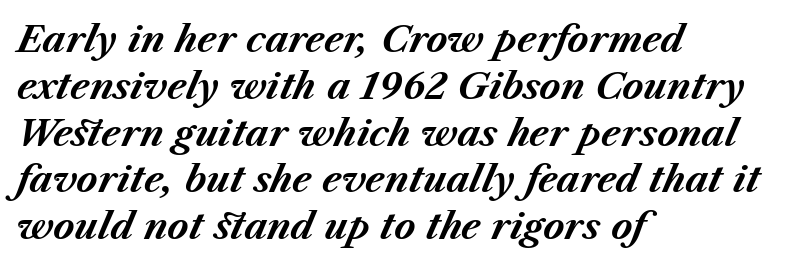
Q: Is the text bold? A: Yes.
Q: Is the text italic (slanted)? A: Yes, it leans right by about 23 degrees.
Q: Is the text underlined? A: No.
Q: How is the paragraph aligned? A: Left-aligned.
Q: Is the spacing between letters normal or unusually wide? A: Normal.
Q: Is the spacing between lines tight, normal or loose? A: Normal.
Q: Width (condensed, normal, or wide)? A: Normal.
Q: Stroke contrast? A: Medium.
Q: x-height? A: Medium.
Q: Monospaced? A: No.
